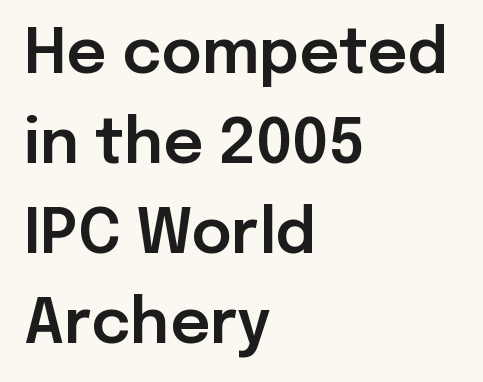
The image shows 62 px sans-serif type, upright; set left-aligned, normal line spacing (1.45x), normal letter spacing, not underlined; low stroke contrast and a medium x-height.
